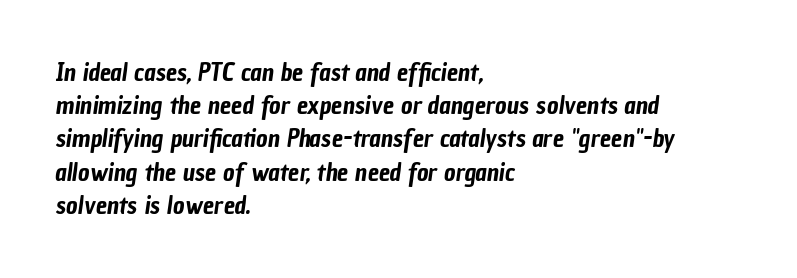
The image shows 25 px text type; set left-aligned, normal line spacing (1.33x), normal letter spacing, not underlined.
